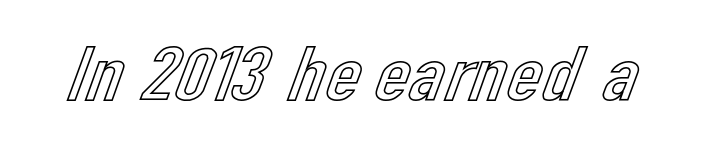
Q: Is the text italic (slanted)? A: Yes.
Q: Is the text underlined? A: No.
Q: Is the spacing between letters normal or unusually wide? A: Normal.
Q: Width (condensed, normal, or wide)? A: Normal.
Q: x-height? A: Medium.
Q: Monospaced? A: No.
